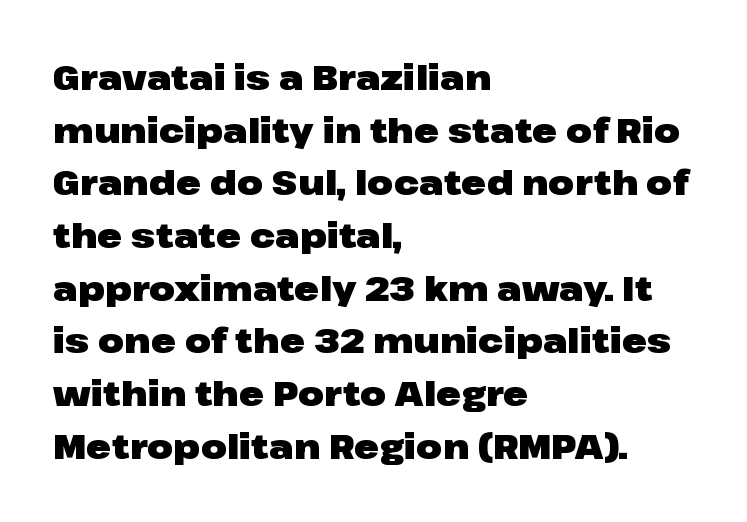
Notice how thick the strokes are: this is what a full bold looks like. Proportional: the letters do not fall into vertical columns. Decoration check: the copy has no underline. Is there much room between lines? A standard amount, neither cramped nor airy. Observe the absence of serifs on each vertical stroke in this sample. The axis of the letterforms is exactly vertical.
